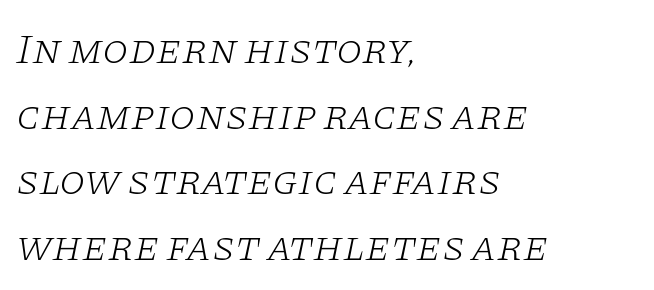
{"serif": "yes", "italic": "yes", "lean": "right", "slant_degrees": 11, "bold": "no", "weight": "light", "width": "wide", "stroke_contrast": "low", "x_height": "large", "monospaced": "no", "underline": "no", "align": "left", "line_spacing": "normal", "line_spacing_ratio": 1.56, "letter_spacing": "normal", "letter_spacing_em": 0.0, "glyph_px": 42}
